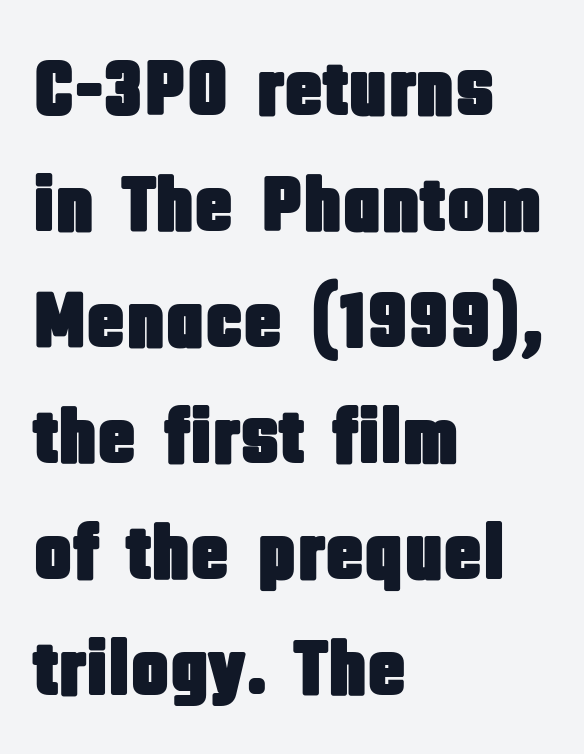
{"serif": "no", "italic": "no", "width": "condensed", "stroke_contrast": "low", "x_height": "large", "monospaced": "no", "underline": "no", "align": "left", "line_spacing": "normal", "line_spacing_ratio": 1.45, "letter_spacing": "normal", "letter_spacing_em": 0.0, "glyph_px": 80}
